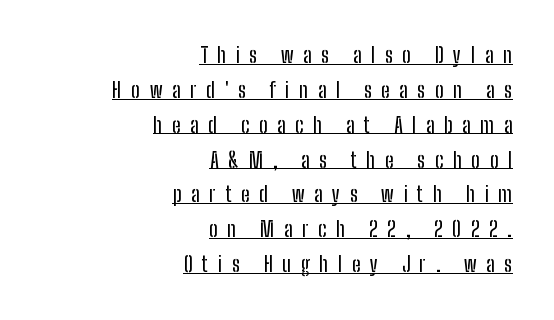
The image shows 21 px text type, upright; set right-aligned, normal line spacing (1.66x), unusually wide letter spacing (+0.46 em), underlined.
